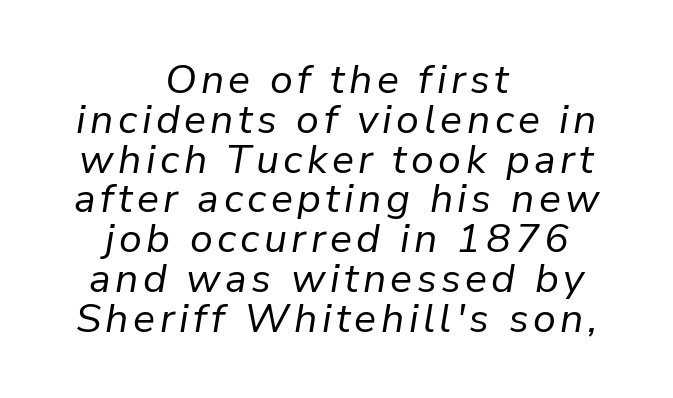
{"italic": "yes", "lean": "right", "slant_degrees": 9, "bold": "no", "weight": "regular", "width": "normal", "stroke_contrast": "low", "x_height": "medium", "monospaced": "no", "underline": "no", "align": "center", "line_spacing": "tight", "line_spacing_ratio": 0.97, "glyph_px": 41}
